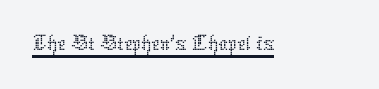
The image shows 48 px thin type, upright; set normal letter spacing, underlined; low stroke contrast and a medium x-height.
